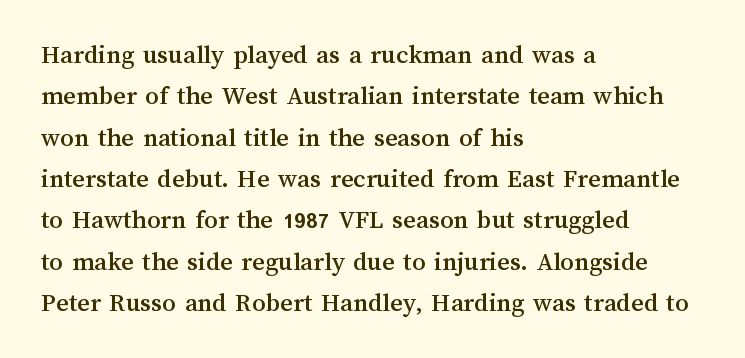
{"italic": "no", "underline": "no", "align": "left", "line_spacing": "normal", "line_spacing_ratio": 1.53, "letter_spacing": "normal", "letter_spacing_em": 0.0, "glyph_px": 27}
